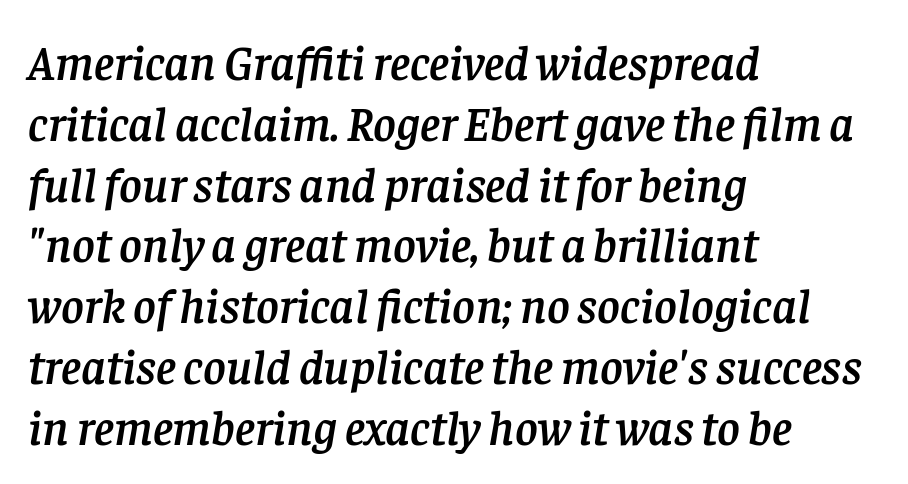
Glance below the letters and you will spot only blank space. Honestly, the letter spacing is just normal — you wouldn't notice it. Visually the block forms a straight wall on the left and a jagged coastline on the right. The font's italic variant was chosen for this text.
